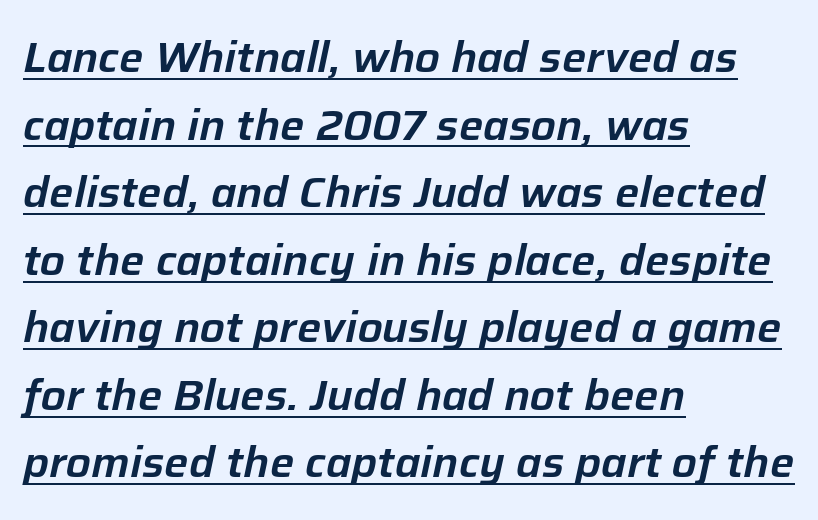
Caption: lettering with a line underneath. There's an unmistakable incline to the writing here. Characters follow at the spacing the type designer built in. Is this a fixed-width face? No — the glyphs have proportional, varying widths. Short and long lines alike share a common starting point at left. Leading matches the norm, producing a regular column.
